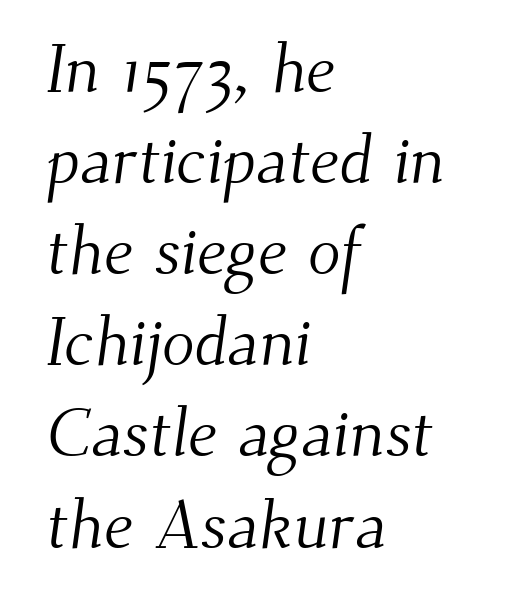
Q: Is the text bold? A: No.
Q: Is the typeface a serif or a sans-serif typeface? A: Serif.
Q: Is the text underlined? A: No.
Q: How is the paragraph aligned? A: Left-aligned.
Q: Is the spacing between letters normal or unusually wide? A: Normal.
Q: Is the spacing between lines tight, normal or loose? A: Normal.
Q: Width (condensed, normal, or wide)? A: Normal.
Q: Stroke contrast? A: Medium.
Q: x-height? A: Small.
Q: Monospaced? A: No.
